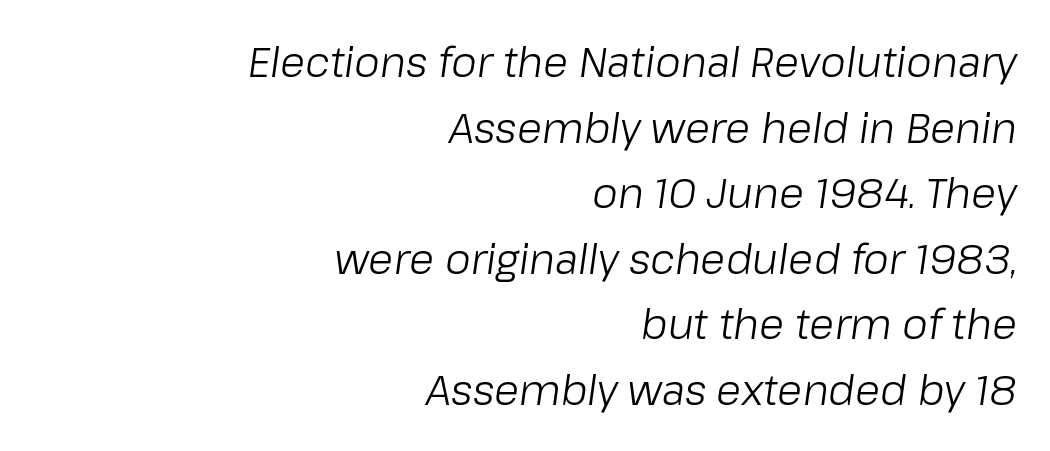
The specimen omits any rule beneath the text block's lines. Yep, that's italic — everything's leaning. Looks like regular typesetting: each glyph gets only the width it needs. A typesetter would call this zero additional tracking. Students, observe: this is what conventionally led text looks like.
